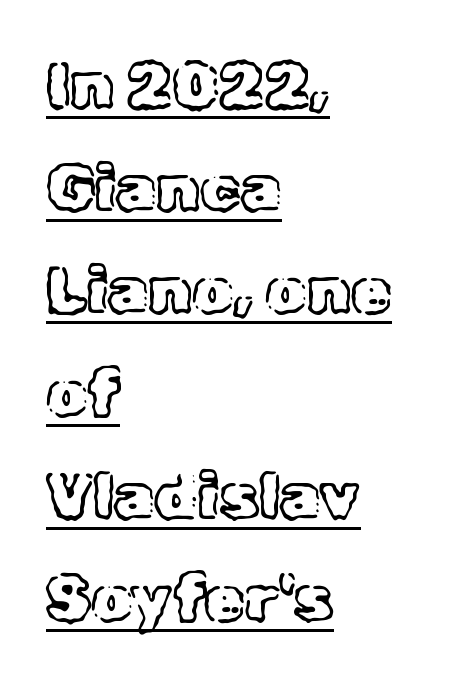
The passage shown is underscored from start to finish. The vertical gap from one line to the next is medium. Observe the ordinary spacing: letters are neighbours, not strangers. A typesetter would mark this as roman, not italic. The face used here is proportionally spaced, like ordinary book or web type.
